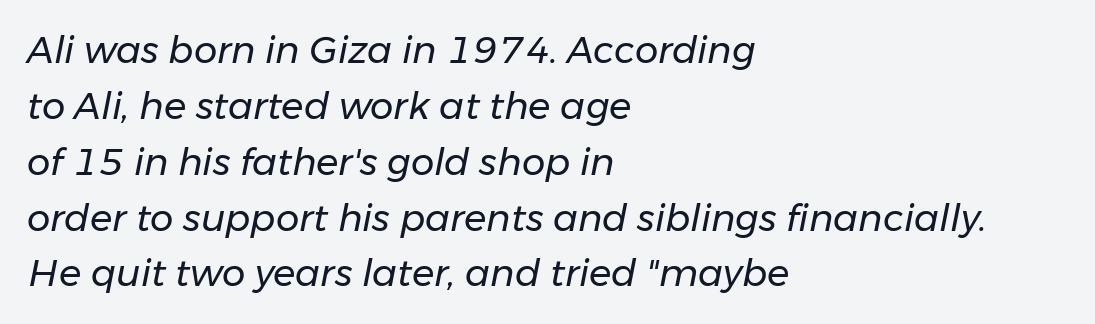
{"italic": "yes", "lean": "right", "slant_degrees": 11, "bold": "no", "weight": "regular", "width": "normal", "stroke_contrast": "low", "x_height": "medium", "monospaced": "no", "underline": "no", "align": "left", "line_spacing": "normal", "line_spacing_ratio": 1.51, "letter_spacing": "normal", "letter_spacing_em": 0.0, "glyph_px": 37}
